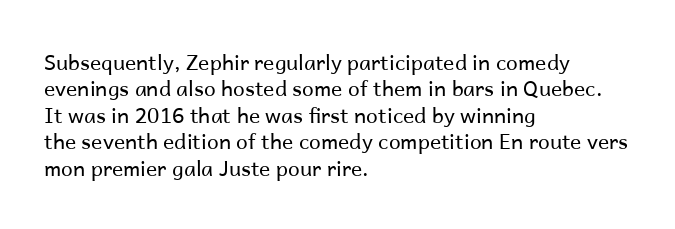
{"italic": "no", "bold": "no", "underline": "no", "align": "left", "line_spacing": "normal", "line_spacing_ratio": 1.26, "letter_spacing": "normal", "letter_spacing_em": 0.0, "glyph_px": 21}
